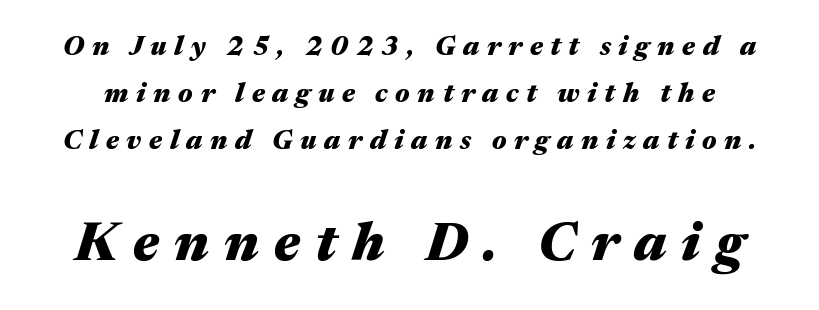
Q: Is the text bold? A: Yes.
Q: Is the text italic (slanted)? A: Yes, it leans right by about 17 degrees.
Q: Is the text underlined? A: No.
Q: Is the spacing between letters normal or unusually wide? A: Unusually wide.
Q: Which block of text is set in a larger size, the first (top) or the second (bottom)? A: The second (bottom) one.
Q: Width (condensed, normal, or wide)? A: Wide.
Q: Stroke contrast? A: Medium.
Q: x-height? A: Medium.
Q: Monospaced? A: No.
